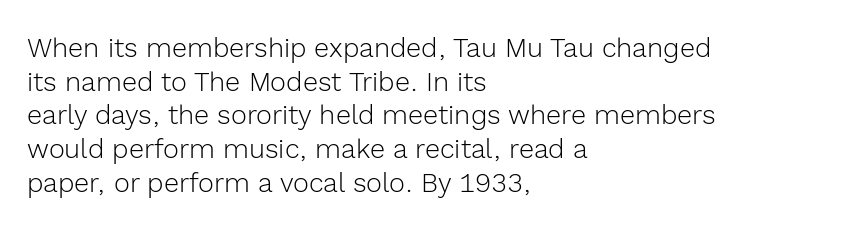
Q: Is the text bold? A: No.
Q: Is the text italic (slanted)? A: No, it is upright.
Q: Is the text underlined? A: No.
Q: How is the paragraph aligned? A: Left-aligned.
Q: Is the spacing between letters normal or unusually wide? A: Normal.
Q: Is the spacing between lines tight, normal or loose? A: Normal.
